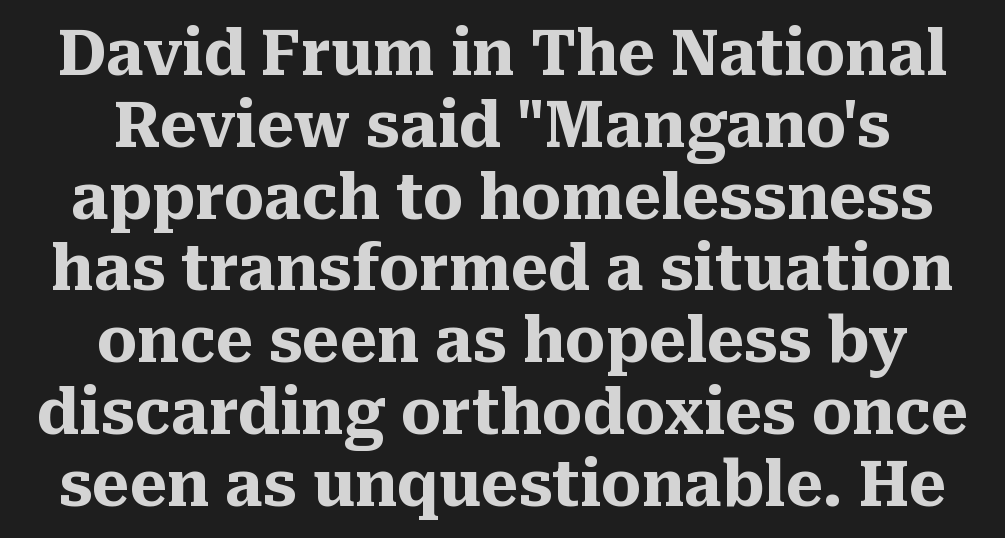
Tall strokes in this sample are plumb rather than angled. Leftover space on each line is divided equally before and after the words. These lines are composed in type with serifs. The sample has been set heavy, in full bold.
